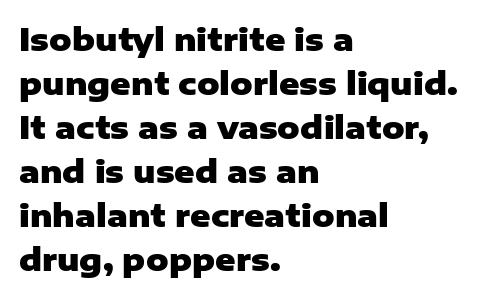
{"serif": "no", "italic": "no", "bold": "yes", "weight": "heavy", "width": "normal", "stroke_contrast": "low", "x_height": "medium", "monospaced": "no", "underline": "no", "align": "left", "line_spacing": "normal", "line_spacing_ratio": 1.42, "letter_spacing": "normal", "letter_spacing_em": 0.0, "glyph_px": 31}
